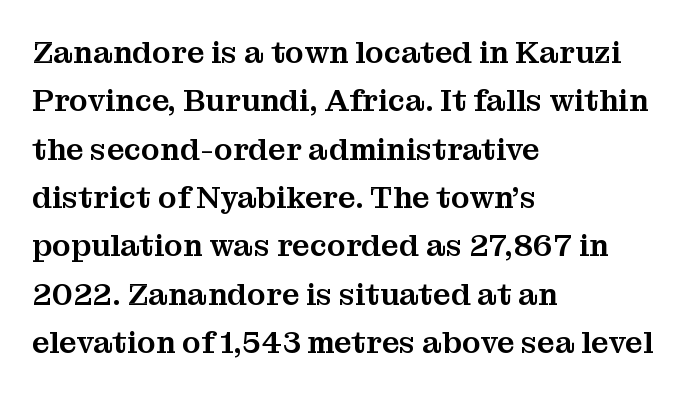
Summary of vertical rhythm: regular, with standard interline spacing. Has an underline been added? It has not. This is roman type, the default non-slanted kind. Here the glyphs are tracked normally, forming tight word shapes. The letters advance in unequal steps, a hallmark of proportional type. Font category for this specimen: serif.
